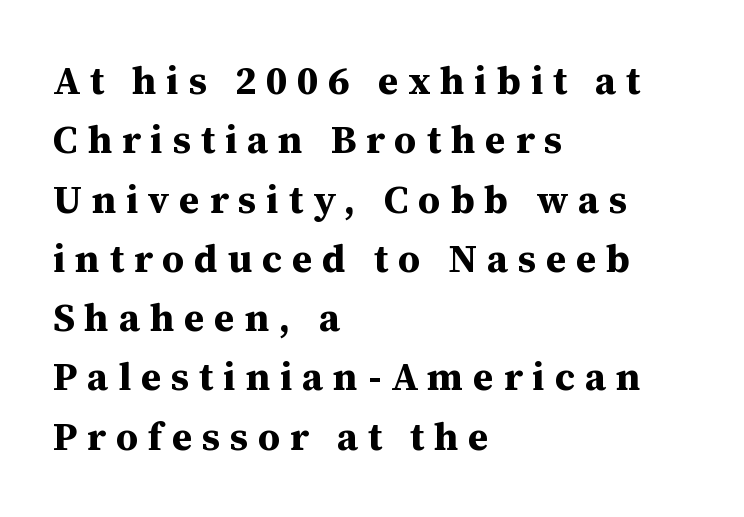
{"serif": "yes", "italic": "no", "bold": "yes", "weight": "bold", "width": "normal", "stroke_contrast": "medium", "x_height": "medium", "monospaced": "no", "underline": "no", "align": "left", "line_spacing": "normal", "line_spacing_ratio": 1.52, "letter_spacing": "wide", "letter_spacing_em": 0.25, "glyph_px": 39}
